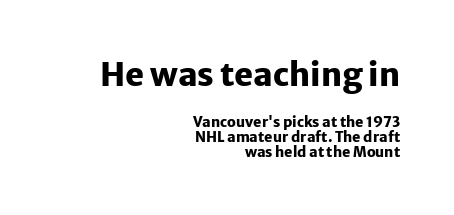
Q: Is the text bold? A: Yes.
Q: Is the text italic (slanted)? A: No, it is upright.
Q: Is the typeface a serif or a sans-serif typeface? A: Sans-serif.
Q: Is the text underlined? A: No.
Q: How is the paragraph aligned? A: Right-aligned.
Q: Is the spacing between letters normal or unusually wide? A: Normal.
Q: Is the spacing between lines tight, normal or loose? A: Tight.
Q: Which block of text is set in a larger size, the first (top) or the second (bottom)? A: The first (top) one.
Q: Width (condensed, normal, or wide)? A: Normal.
Q: Stroke contrast? A: Low.
Q: x-height? A: Medium.
Q: Monospaced? A: No.
